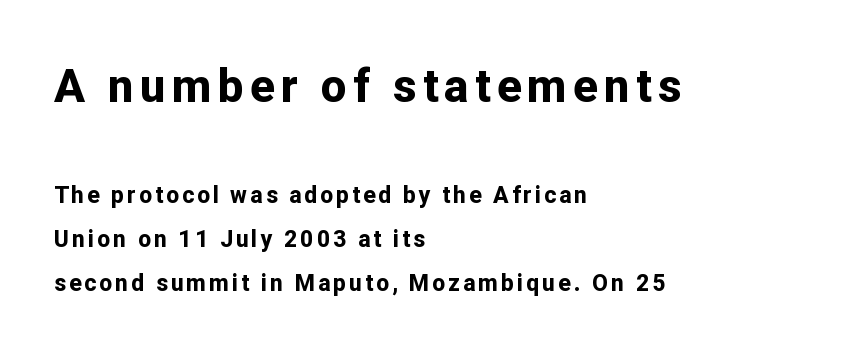
The line-height multiplier appears high, well above default. Clear beneath every line of the passage. Italic: no, the glyphs are upright roman. These lines stack with their left ends in a neat column. These words are printed bold, with thick strokes throughout.
